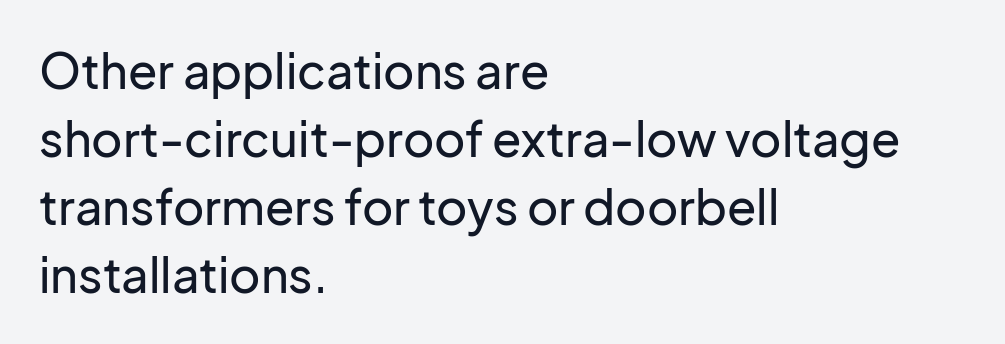
The image shows 48 px sans-serif type, upright; set left-aligned, normal line spacing (1.42x), normal letter spacing, not underlined; low stroke contrast and a medium x-height.
